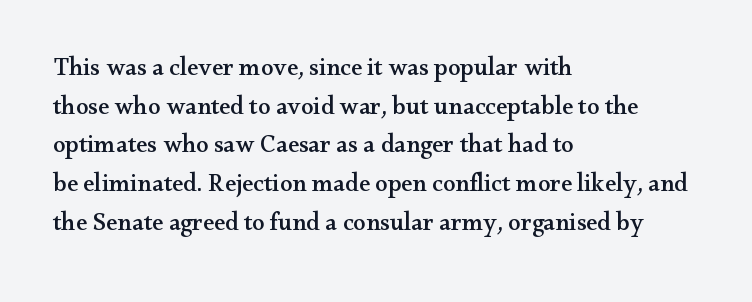
{"italic": "no", "underline": "no", "align": "left", "line_spacing": "normal", "line_spacing_ratio": 1.55, "letter_spacing": "normal", "letter_spacing_em": 0.0, "glyph_px": 25}
